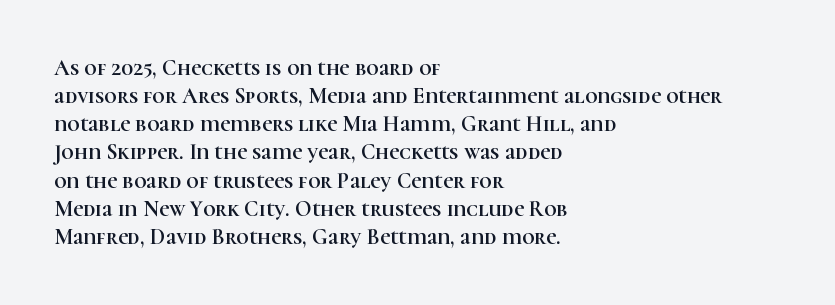
Q: Is the text italic (slanted)? A: No, it is upright.
Q: Is the text underlined? A: No.
Q: How is the paragraph aligned? A: Left-aligned.
Q: Is the spacing between letters normal or unusually wide? A: Normal.
Q: Is the spacing between lines tight, normal or loose? A: Normal.
